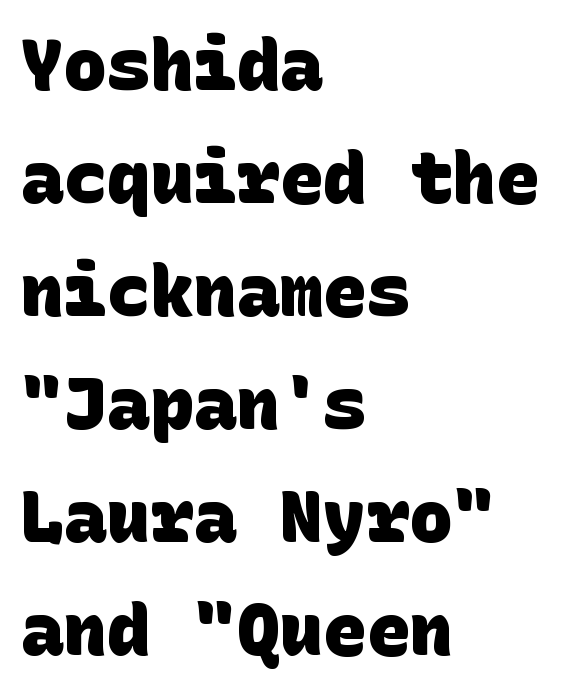
Does the type have serifs? No, each stem ends abruptly. The rendering uses a bold face; every stroke is thick and dark. This sample uses plain, unmodified letter spacing. The passage shown stacks its lines at a standard gap.
